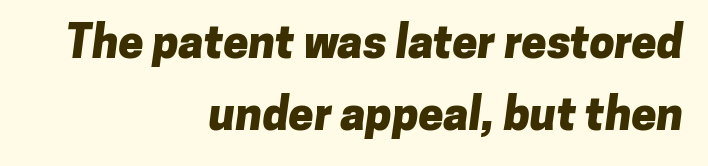
Q: Is the text bold? A: Yes.
Q: Is the typeface a serif or a sans-serif typeface? A: Sans-serif.
Q: Is the text underlined? A: No.
Q: How is the paragraph aligned? A: Right-aligned.
Q: Is the spacing between letters normal or unusually wide? A: Normal.
Q: Is the spacing between lines tight, normal or loose? A: Normal.
Q: Width (condensed, normal, or wide)? A: Normal.
Q: Stroke contrast? A: Low.
Q: x-height? A: Medium.
Q: Monospaced? A: No.
